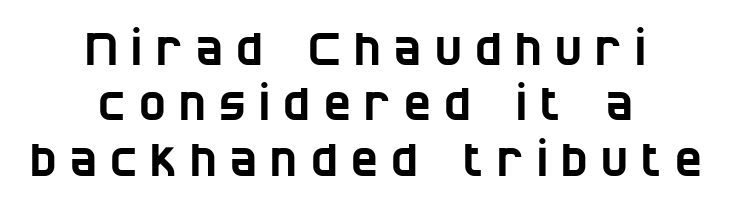
The glyphs are unaccompanied by any horizontal stroke below them. The rendering uses natural spacing where letterforms have individual widths. Observe the absence of serifs on each vertical stroke in this sample. The whitespace from short lines is split evenly between both sides.
